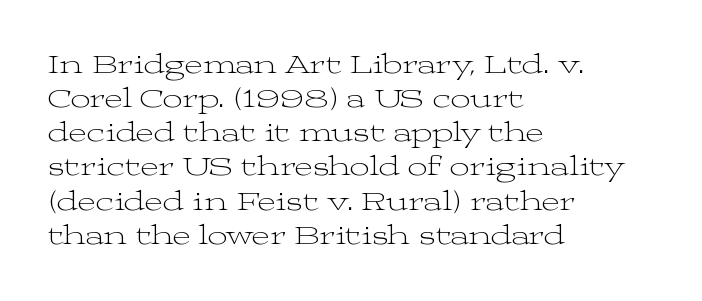
The image shows 28 px light, wide serif type, upright; set left-aligned, line spacing 1.22x, normal letter spacing, not underlined; medium stroke contrast and a medium x-height.
